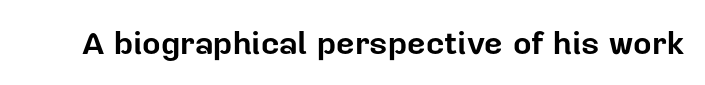
{"serif": "no", "italic": "no", "bold": "yes", "weight": "bold", "width": "normal", "stroke_contrast": "low", "x_height": "medium", "monospaced": "no", "underline": "no", "letter_spacing": "normal", "letter_spacing_em": 0.0, "glyph_px": 32}
